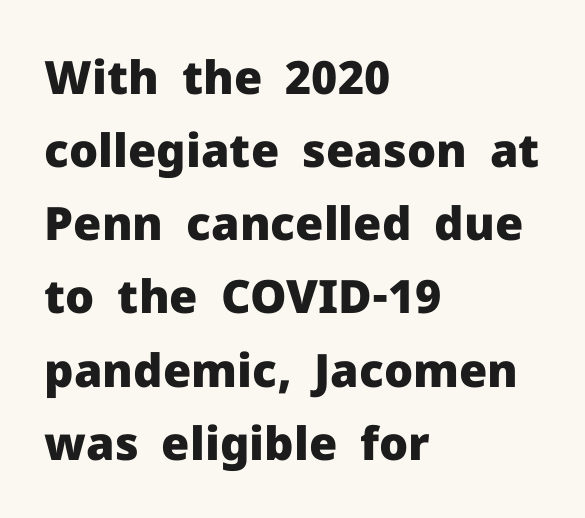
{"serif": "no", "italic": "no", "bold": "yes", "weight": "heavy", "width": "normal", "stroke_contrast": "low", "x_height": "medium", "monospaced": "no", "underline": "no", "align": "left", "line_spacing": "normal", "line_spacing_ratio": 1.59, "letter_spacing": "normal", "letter_spacing_em": 0.0, "glyph_px": 46}
